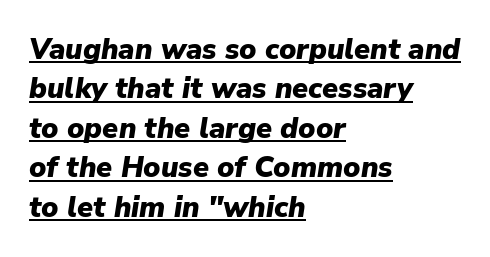
{"italic": "yes", "lean": "right", "slant_degrees": 9, "bold": "yes", "weight": "heavy", "width": "normal", "stroke_contrast": "low", "x_height": "medium", "monospaced": "no", "underline": "yes", "align": "left", "line_spacing": "normal", "line_spacing_ratio": 1.36, "letter_spacing": "normal", "letter_spacing_em": 0.0, "glyph_px": 29}
